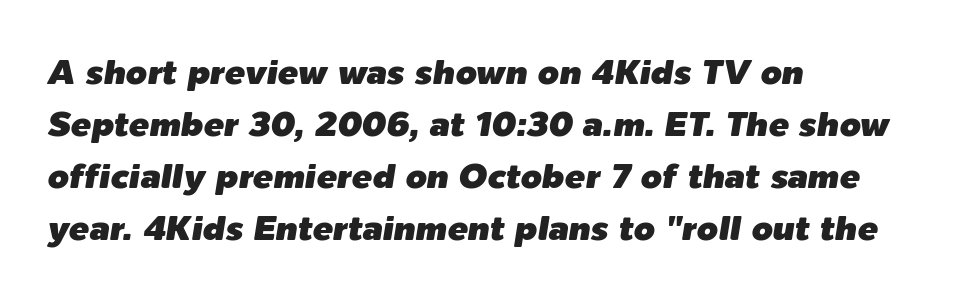
Q: Is the text italic (slanted)? A: Yes, it leans right by about 9 degrees.
Q: Is the text underlined? A: No.
Q: How is the paragraph aligned? A: Left-aligned.
Q: Is the spacing between letters normal or unusually wide? A: Normal.
Q: Is the spacing between lines tight, normal or loose? A: Normal.
Q: Width (condensed, normal, or wide)? A: Normal.
Q: Stroke contrast? A: Low.
Q: x-height? A: Medium.
Q: Monospaced? A: No.
